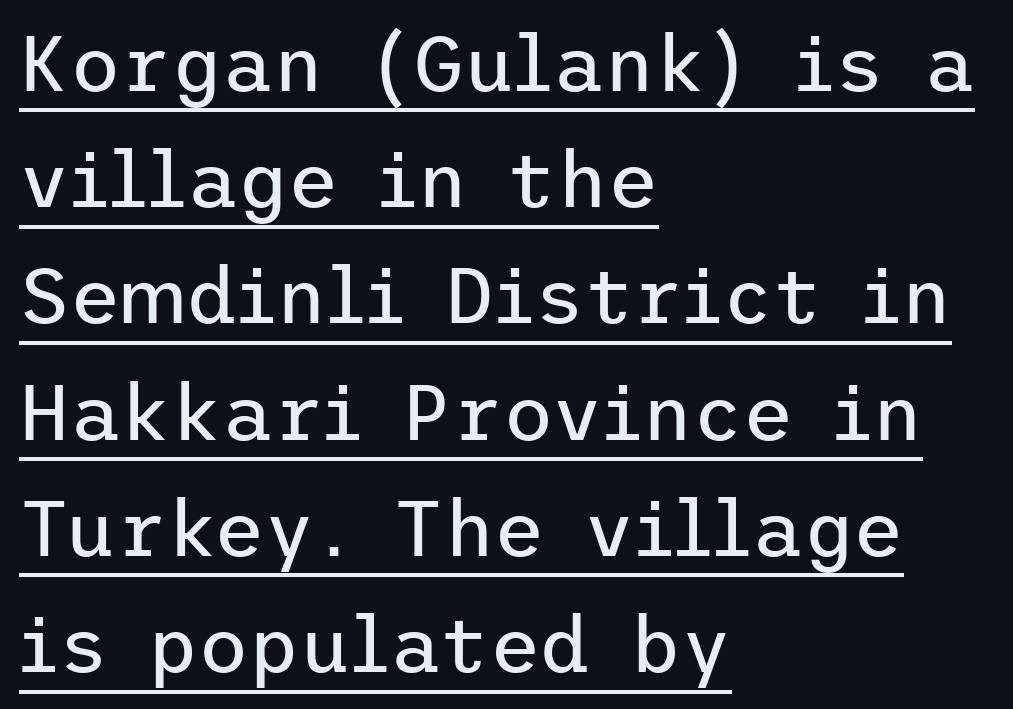
{"serif": "no", "italic": "no", "bold": "no", "weight": "regular", "width": "normal", "stroke_contrast": "low", "x_height": "medium", "underline": "yes", "align": "left", "line_spacing": "normal", "line_spacing_ratio": 1.49, "letter_spacing": "normal", "letter_spacing_em": 0.0, "glyph_px": 78}
